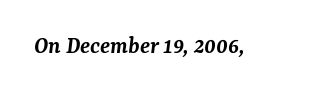
The image shows 25 px text type, italic (leaning right); set normal letter spacing, not underlined.
